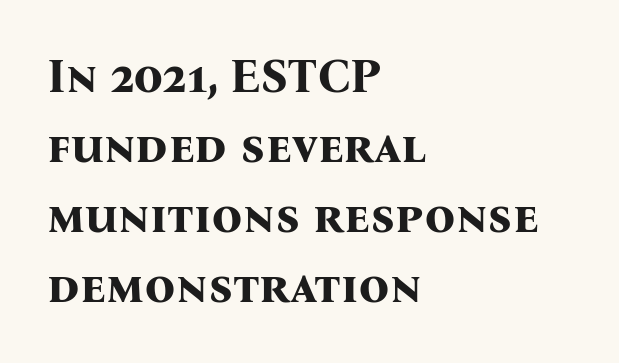
{"serif": "yes", "italic": "no", "bold": "yes", "weight": "bold", "width": "normal", "stroke_contrast": "medium", "x_height": "medium", "monospaced": "no", "underline": "no", "align": "left", "line_spacing": "normal", "line_spacing_ratio": 1.46, "letter_spacing": "normal", "letter_spacing_em": 0.0, "glyph_px": 48}
